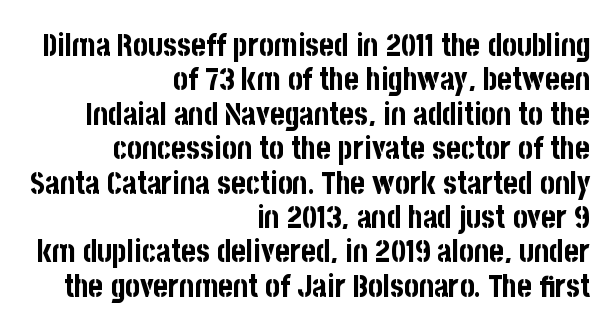
{"serif": "no", "italic": "no", "bold": "yes", "weight": "bold", "width": "condensed", "stroke_contrast": "low", "x_height": "large", "monospaced": "no", "underline": "no", "align": "right", "line_spacing": "tight", "line_spacing_ratio": 1.11, "letter_spacing": "normal", "letter_spacing_em": 0.0, "glyph_px": 31}
